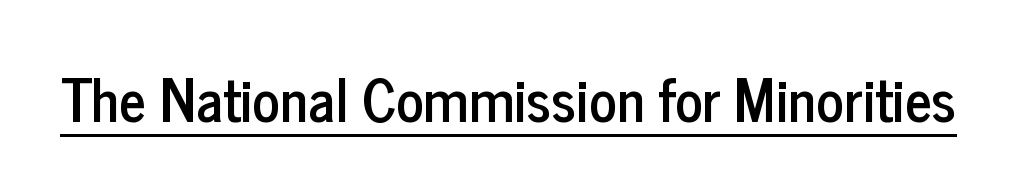
Emphasis is given by a line drawn under the lettering. A typesetter would call this zero additional tracking. Every character sits straight up, as roman type does. Varying glyph widths throughout — classic text-font behaviour.
